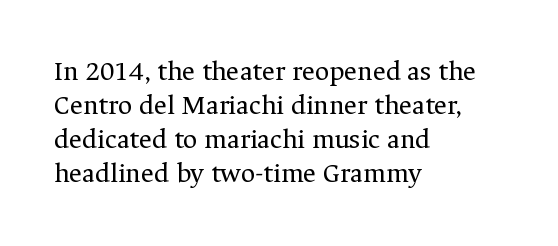
{"serif": "yes", "italic": "no", "bold": "no", "weight": "regular", "width": "normal", "stroke_contrast": "medium", "x_height": "medium", "monospaced": "no", "underline": "no", "align": "left", "line_spacing_ratio": 1.22, "letter_spacing": "normal", "letter_spacing_em": 0.0, "glyph_px": 28}
